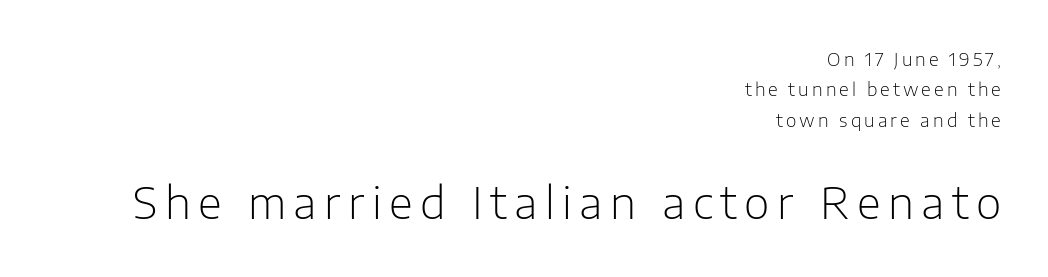
Q: Is the text bold? A: No.
Q: Is the text italic (slanted)? A: No, it is upright.
Q: Is the typeface a serif or a sans-serif typeface? A: Sans-serif.
Q: Is the text underlined? A: No.
Q: How is the paragraph aligned? A: Right-aligned.
Q: Is the spacing between lines tight, normal or loose? A: Normal.
Q: Which block of text is set in a larger size, the first (top) or the second (bottom)? A: The second (bottom) one.
Q: Width (condensed, normal, or wide)? A: Normal.
Q: Stroke contrast? A: Low.
Q: x-height? A: Medium.
Q: Monospaced? A: No.
